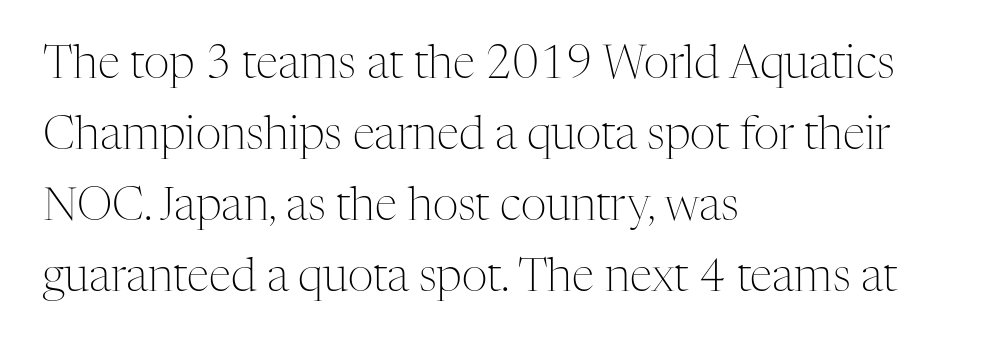
{"serif": "yes", "italic": "no", "bold": "no", "weight": "light", "width": "normal", "stroke_contrast": "medium", "x_height": "medium", "monospaced": "no", "underline": "no", "align": "left", "line_spacing": "normal", "line_spacing_ratio": 1.58, "letter_spacing": "normal", "letter_spacing_em": 0.0, "glyph_px": 45}
